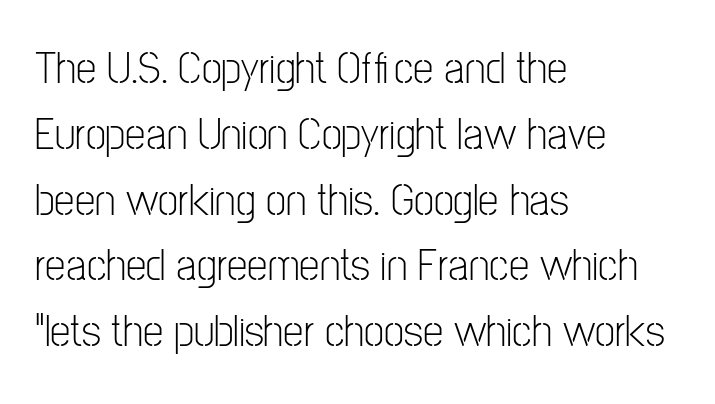
{"serif": "no", "italic": "no", "bold": "no", "weight": "light", "width": "condensed", "stroke_contrast": "low", "x_height": "medium", "monospaced": "no", "underline": "no", "align": "left", "line_spacing": "normal", "line_spacing_ratio": 1.43, "letter_spacing": "normal", "letter_spacing_em": 0.0, "glyph_px": 46}
